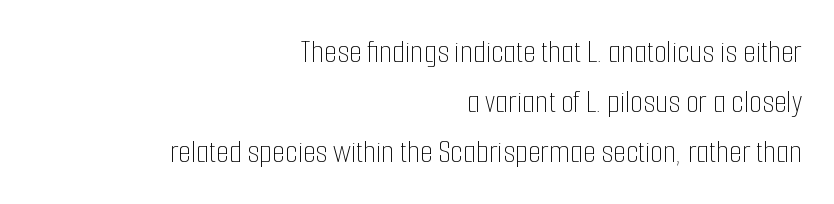
Interline gaps are of average width in this sample. The face used here is proportionally spaced, like ordinary book or web type. Tall strokes in this sample are plumb rather than angled. Nobody drew a line under any word here.
